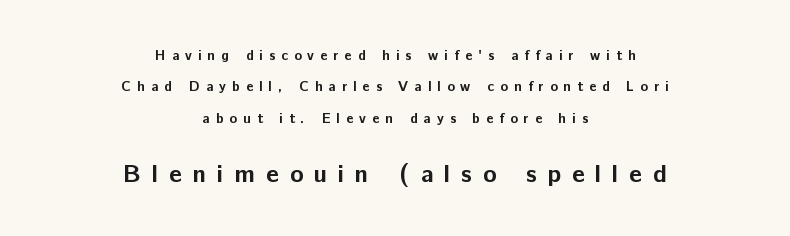
The image shows 25 px bold type, upright; set centered, loose line spacing (2.24x), unusually wide letter spacing (+0.43 em), not underlined; the second (bottom) block is 1.79x larger.
